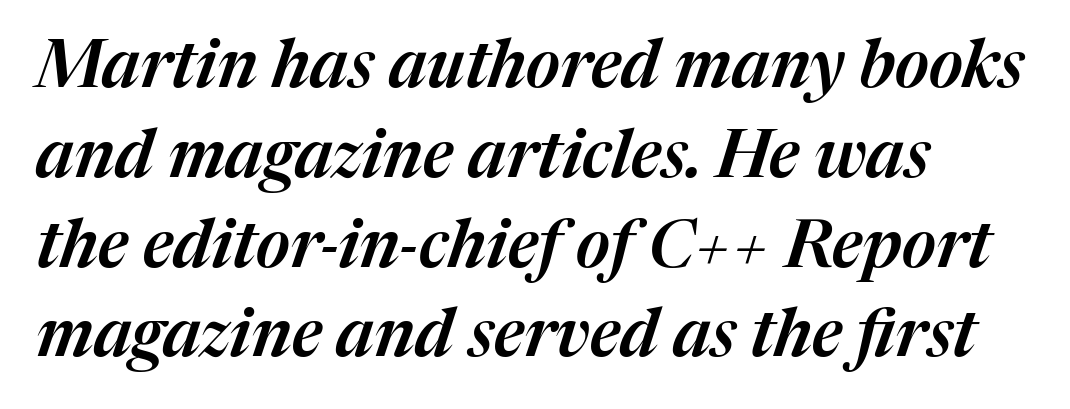
{"italic": "yes", "lean": "right", "slant_degrees": 17, "width": "normal", "stroke_contrast": "medium", "x_height": "medium", "monospaced": "no", "underline": "no", "align": "left", "line_spacing": "normal", "line_spacing_ratio": 1.36, "letter_spacing": "normal", "letter_spacing_em": 0.0, "glyph_px": 66}
